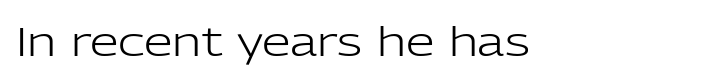
Q: Is the text bold? A: No.
Q: Is the text italic (slanted)? A: No, it is upright.
Q: Is the typeface a serif or a sans-serif typeface? A: Sans-serif.
Q: Is the text underlined? A: No.
Q: Is the spacing between letters normal or unusually wide? A: Normal.
Q: Width (condensed, normal, or wide)? A: Normal.
Q: Stroke contrast? A: Low.
Q: x-height? A: Medium.
Q: Monospaced? A: No.
